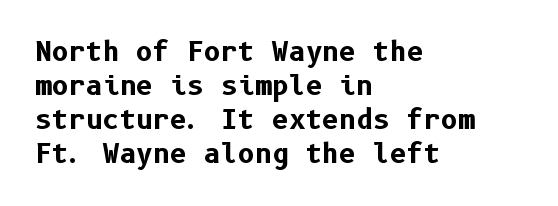
Typeset ragged right — the left edge is the straight one. Words float on clear page, feet unadorned. Vertically, the passage feels balanced, rows spaced as you'd expect. This sample uses plain, unmodified letter spacing. Summary of weight: heavy, a full bold. Characters remain perfectly vertical along every line.
